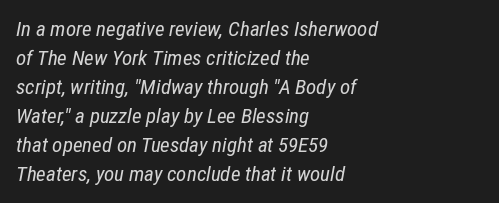
The image shows 21 px text type, italic (leaning right); set left-aligned, normal line spacing (1.38x), normal letter spacing, not underlined.
